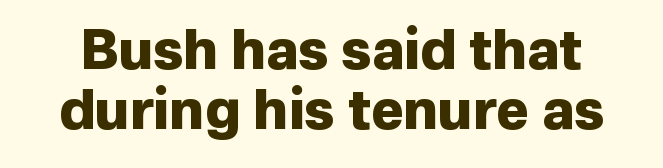
Q: Is the text bold? A: Yes.
Q: Is the text italic (slanted)? A: No, it is upright.
Q: Is the typeface a serif or a sans-serif typeface? A: Sans-serif.
Q: Is the text underlined? A: No.
Q: Is the spacing between letters normal or unusually wide? A: Normal.
Q: Is the spacing between lines tight, normal or loose? A: Tight.
Q: Width (condensed, normal, or wide)? A: Normal.
Q: Stroke contrast? A: Low.
Q: x-height? A: Medium.
Q: Monospaced? A: No.
